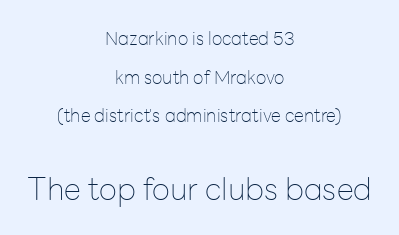
Q: Is the text bold? A: No.
Q: Is the text italic (slanted)? A: No, it is upright.
Q: Is the typeface a serif or a sans-serif typeface? A: Sans-serif.
Q: Is the text underlined? A: No.
Q: How is the paragraph aligned? A: Centered.
Q: Is the spacing between letters normal or unusually wide? A: Normal.
Q: Is the spacing between lines tight, normal or loose? A: Loose.
Q: Which block of text is set in a larger size, the first (top) or the second (bottom)? A: The second (bottom) one.
Q: Width (condensed, normal, or wide)? A: Normal.
Q: Stroke contrast? A: Low.
Q: x-height? A: Medium.
Q: Monospaced? A: No.
